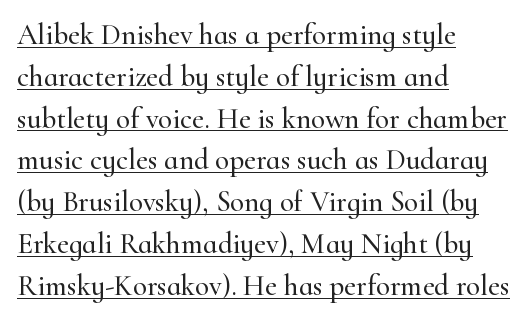
Q: Is the text italic (slanted)? A: No, it is upright.
Q: Is the typeface a serif or a sans-serif typeface? A: Serif.
Q: Is the text underlined? A: Yes.
Q: How is the paragraph aligned? A: Left-aligned.
Q: Is the spacing between letters normal or unusually wide? A: Normal.
Q: Is the spacing between lines tight, normal or loose? A: Normal.
Q: Width (condensed, normal, or wide)? A: Normal.
Q: Stroke contrast? A: High.
Q: x-height? A: Small.
Q: Monospaced? A: No.
